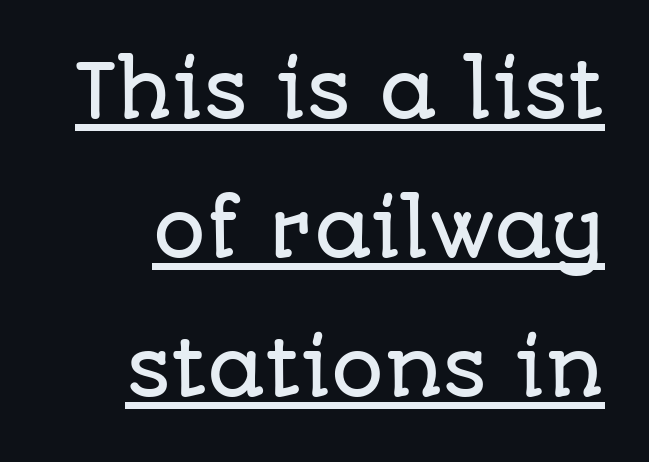
{"serif": "no", "italic": "no", "width": "normal", "stroke_contrast": "low", "x_height": "large", "monospaced": "no", "underline": "yes", "line_spacing_ratio": 1.88, "letter_spacing": "normal", "letter_spacing_em": 0.0, "glyph_px": 74}
